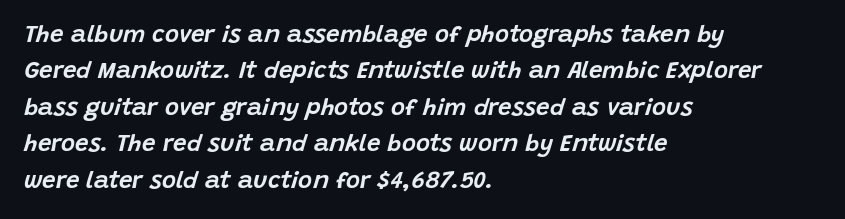
The image shows 24 px text type, italic (leaning right); set left-aligned, normal line spacing (1.52x), normal letter spacing, not underlined.
